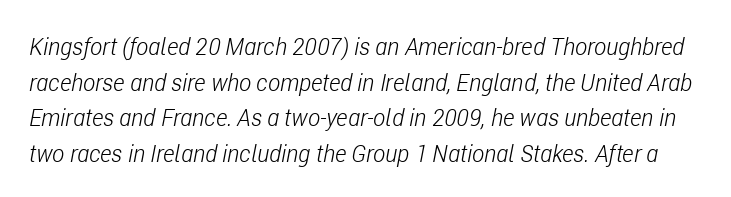
{"italic": "yes", "lean": "right", "slant_degrees": 11, "bold": "no", "underline": "no", "line_spacing": "normal", "line_spacing_ratio": 1.55, "letter_spacing": "normal", "letter_spacing_em": 0.0, "glyph_px": 23}
